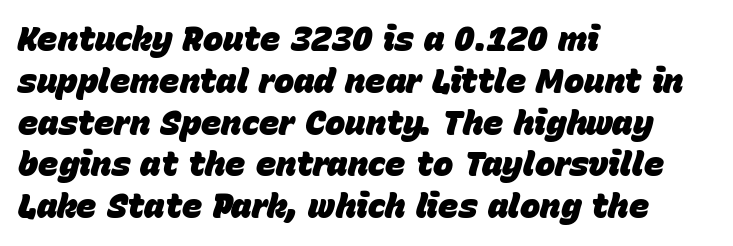
The image shows 34 px heavy type, italic (leaning right); set left-aligned, line spacing 1.23x, normal letter spacing, not underlined; low stroke contrast and a large x-height.
